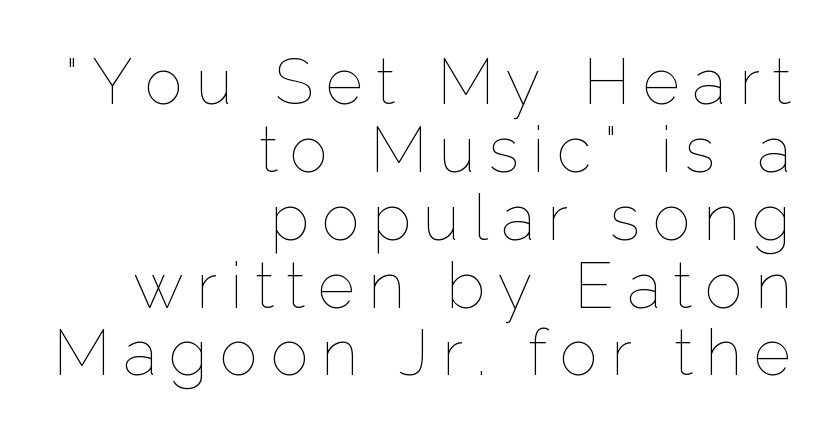
Notice how descenders almost collide with the ascenders below — that's tight leading. Each stroke keeps to a modest, everyday thickness or less. One-word summary of the alignment: right. The line texture is sparse and dotted thanks to wide tracking. The lettering stays uniformly vertical, giving the passage a roman look.
